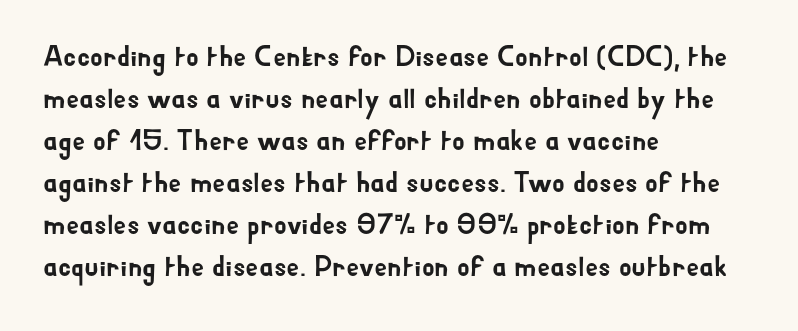
Q: Is the text italic (slanted)? A: No, it is upright.
Q: Is the typeface a serif or a sans-serif typeface? A: Sans-serif.
Q: Is the text underlined? A: No.
Q: How is the paragraph aligned? A: Left-aligned.
Q: Is the spacing between letters normal or unusually wide? A: Normal.
Q: Is the spacing between lines tight, normal or loose? A: Normal.
Q: Width (condensed, normal, or wide)? A: Normal.
Q: Stroke contrast? A: Low.
Q: x-height? A: Small.
Q: Monospaced? A: No.
